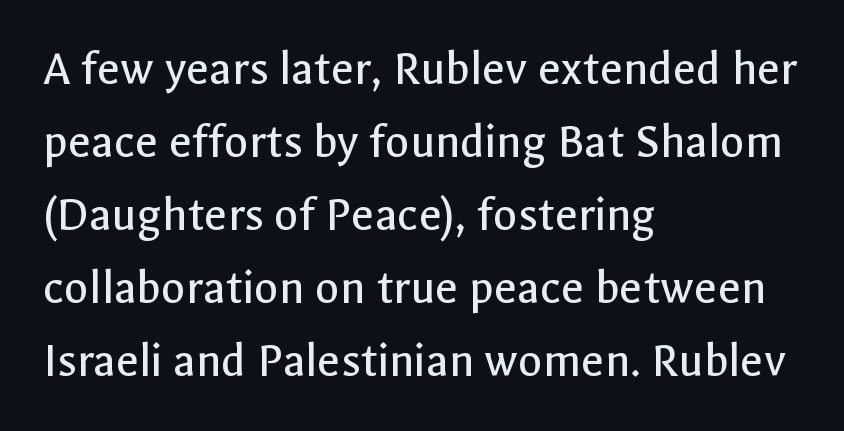
Q: Is the text bold? A: No.
Q: Is the text italic (slanted)? A: No, it is upright.
Q: Is the typeface a serif or a sans-serif typeface? A: Sans-serif.
Q: Is the text underlined? A: No.
Q: How is the paragraph aligned? A: Left-aligned.
Q: Is the spacing between letters normal or unusually wide? A: Normal.
Q: Is the spacing between lines tight, normal or loose? A: Normal.
Q: Width (condensed, normal, or wide)? A: Normal.
Q: x-height? A: Medium.
Q: Monospaced? A: No.
